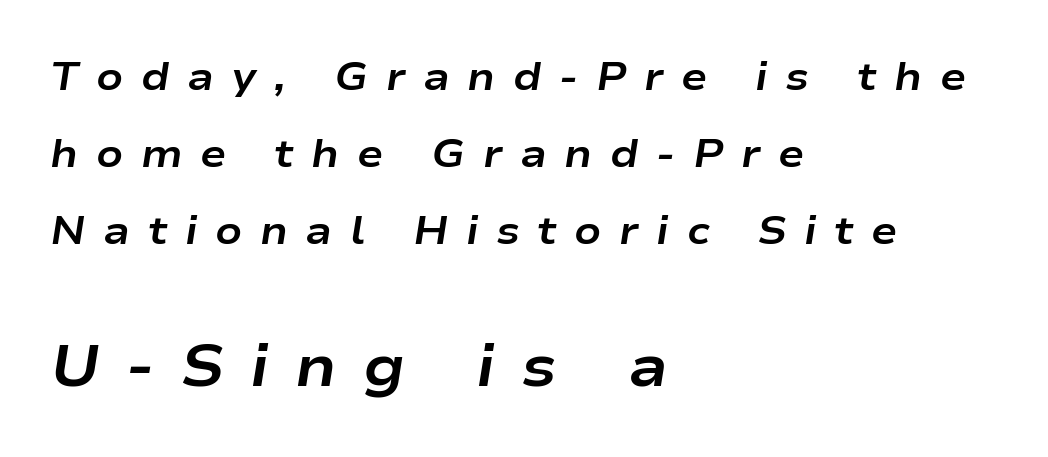
{"italic": "yes", "lean": "right", "slant_degrees": 9, "bold": "yes", "weight": "bold", "width": "wide", "stroke_contrast": "low", "x_height": "medium", "monospaced": "no", "underline": "no", "align": "left", "line_spacing": "loose", "line_spacing_ratio": 1.97, "letter_spacing": "wide", "letter_spacing_em": 0.45, "larger_block": "second", "size_ratio": 1.49, "glyph_px": 58}
